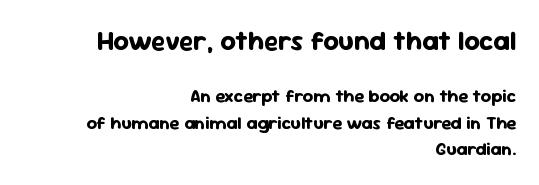
The image shows 27 px bold type, upright; set right-aligned, normal line spacing (1.47x), normal letter spacing, not underlined; the first (top) block is 1.5x larger.
